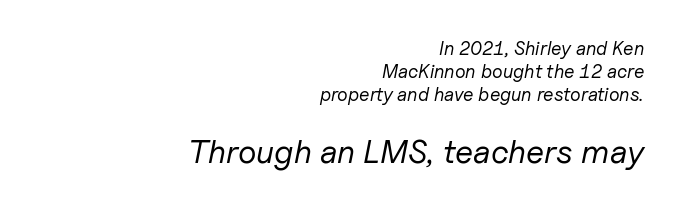
Q: Is the text bold? A: No.
Q: Is the text italic (slanted)? A: Yes, it leans right by about 11 degrees.
Q: Is the text underlined? A: No.
Q: How is the paragraph aligned? A: Right-aligned.
Q: Is the spacing between letters normal or unusually wide? A: Normal.
Q: Which block of text is set in a larger size, the first (top) or the second (bottom)? A: The second (bottom) one.
Q: Width (condensed, normal, or wide)? A: Normal.
Q: Stroke contrast? A: Low.
Q: x-height? A: Medium.
Q: Monospaced? A: No.
